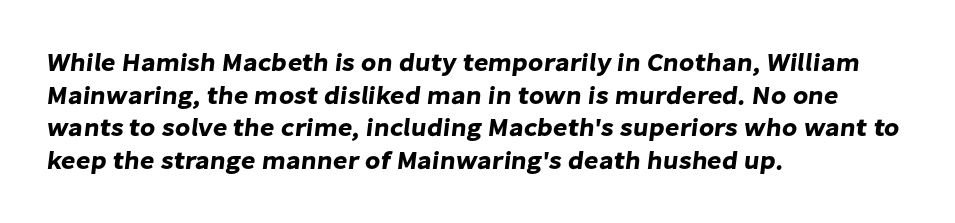
Letters rest on an invisible, unmarked baseline. How would I describe the line gaps? Plain and ordinary. The setting favours the left margin, as ordinary paragraphs usually do. Tracking value appears to be zero — textbook default spacing.
